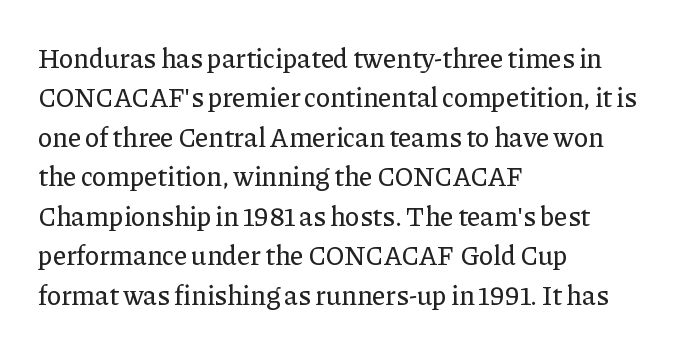
{"italic": "no", "underline": "no", "align": "left", "line_spacing": "normal", "line_spacing_ratio": 1.46, "letter_spacing": "normal", "letter_spacing_em": 0.0, "glyph_px": 27}
